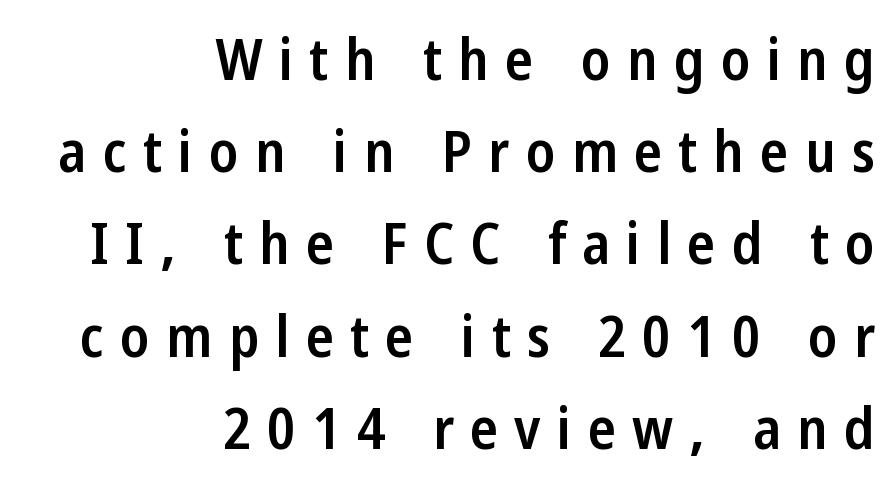
Q: Is the text bold? A: Semi-bold.
Q: Is the text italic (slanted)? A: No, it is upright.
Q: Is the typeface a serif or a sans-serif typeface? A: Sans-serif.
Q: Is the text underlined? A: No.
Q: How is the paragraph aligned? A: Right-aligned.
Q: Is the spacing between letters normal or unusually wide? A: Unusually wide.
Q: Is the spacing between lines tight, normal or loose? A: Normal.
Q: Width (condensed, normal, or wide)? A: Condensed.
Q: Stroke contrast? A: Low.
Q: x-height? A: Medium.
Q: Monospaced? A: No.
